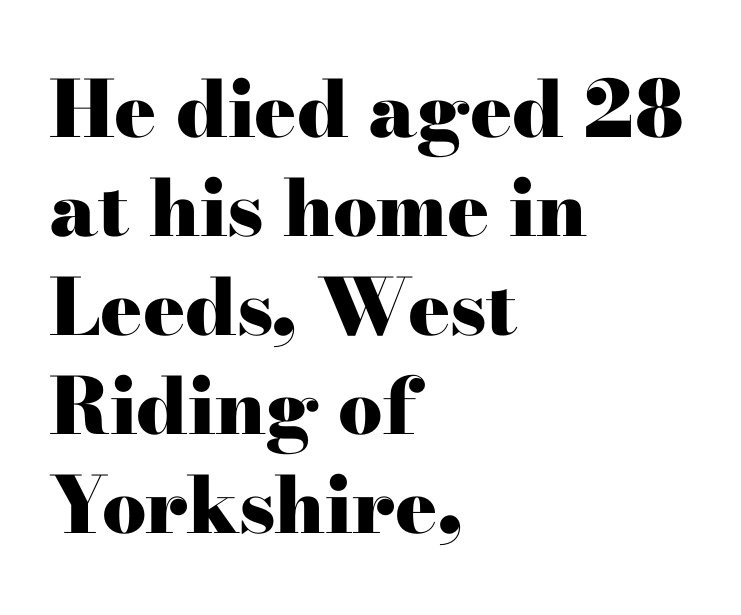
Q: Is the text bold? A: Yes.
Q: Is the text italic (slanted)? A: No, it is upright.
Q: Is the typeface a serif or a sans-serif typeface? A: Serif.
Q: Is the text underlined? A: No.
Q: How is the paragraph aligned? A: Left-aligned.
Q: Is the spacing between letters normal or unusually wide? A: Normal.
Q: Is the spacing between lines tight, normal or loose? A: Normal.
Q: Width (condensed, normal, or wide)? A: Wide.
Q: Stroke contrast? A: High.
Q: x-height? A: Small.
Q: Monospaced? A: No.
